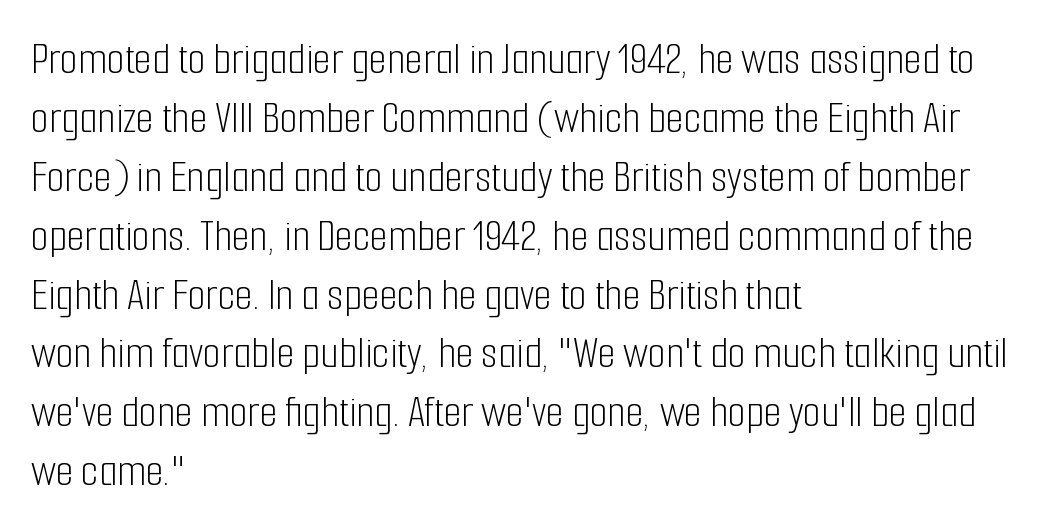
{"serif": "no", "italic": "no", "bold": "no", "weight": "light", "width": "condensed", "stroke_contrast": "low", "x_height": "medium", "monospaced": "no", "underline": "no", "align": "left", "line_spacing": "normal", "line_spacing_ratio": 1.28, "letter_spacing": "normal", "letter_spacing_em": 0.0, "glyph_px": 46}
